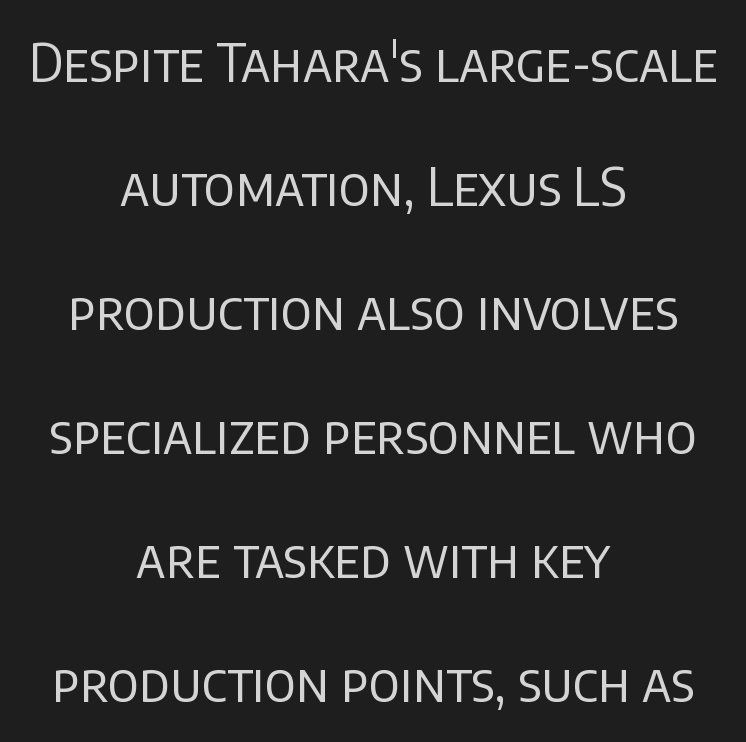
The gap between lines stays unmarked. Reading down the block, each line starts at a different indent, mirrored at its end. Ink coverage per letter is moderate at most. Think of a printed novel: that variable character pitch is what you see here.
